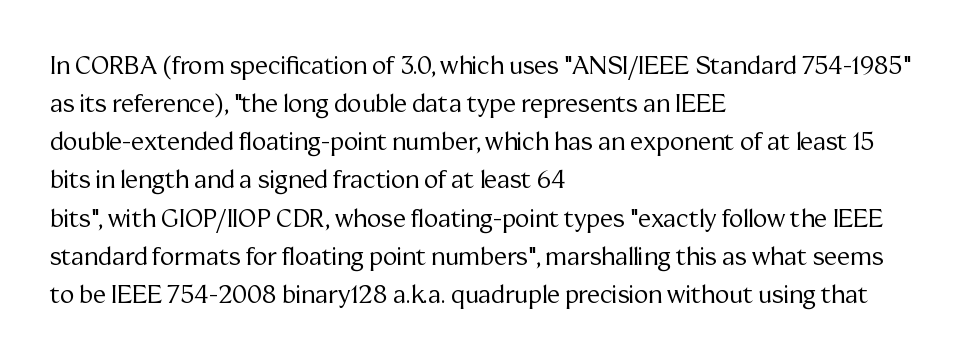
Q: Is the text bold? A: No.
Q: Is the text italic (slanted)? A: No, it is upright.
Q: Is the text underlined? A: No.
Q: How is the paragraph aligned? A: Left-aligned.
Q: Is the spacing between letters normal or unusually wide? A: Normal.
Q: Is the spacing between lines tight, normal or loose? A: Normal.
